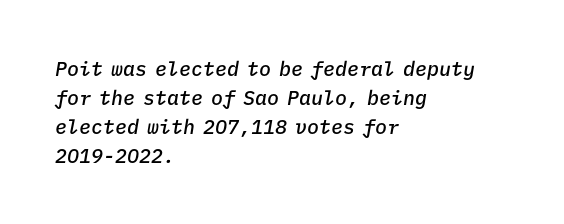
The image shows 20 px text type, italic (leaning right); set left-aligned, normal line spacing (1.45x), normal letter spacing, not underlined.
